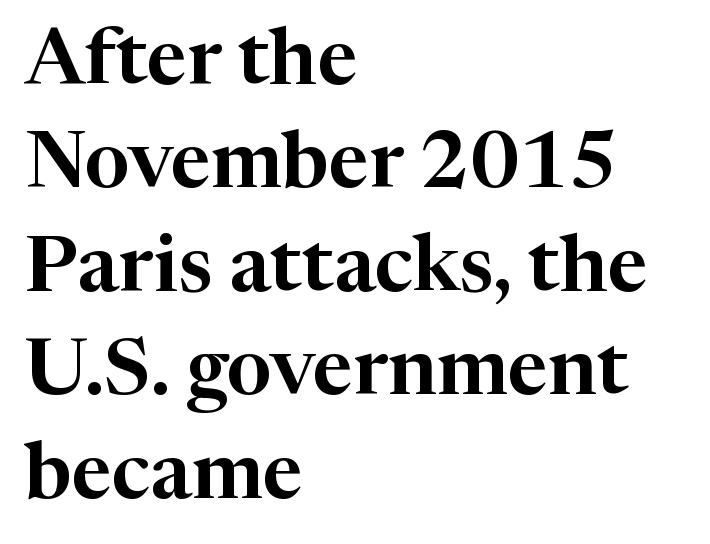
{"serif": "yes", "italic": "no", "width": "normal", "stroke_contrast": "high", "x_height": "medium", "monospaced": "no", "underline": "no", "align": "left", "line_spacing": "normal", "line_spacing_ratio": 1.31, "letter_spacing": "normal", "letter_spacing_em": 0.0, "glyph_px": 79}
